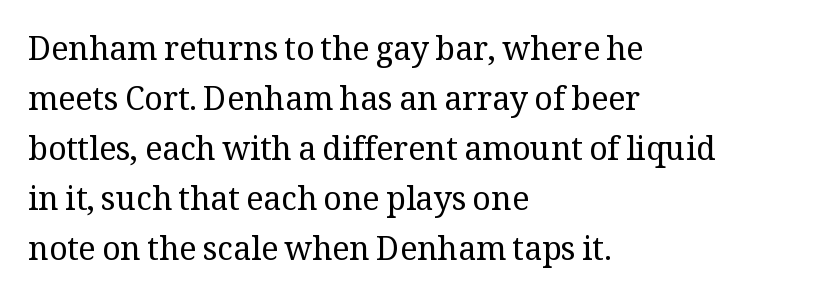
Q: Is the text bold? A: No.
Q: Is the text italic (slanted)? A: No, it is upright.
Q: Is the typeface a serif or a sans-serif typeface? A: Serif.
Q: Is the text underlined? A: No.
Q: How is the paragraph aligned? A: Left-aligned.
Q: Is the spacing between letters normal or unusually wide? A: Normal.
Q: Is the spacing between lines tight, normal or loose? A: Normal.
Q: Width (condensed, normal, or wide)? A: Normal.
Q: Stroke contrast? A: Medium.
Q: x-height? A: Medium.
Q: Monospaced? A: No.
